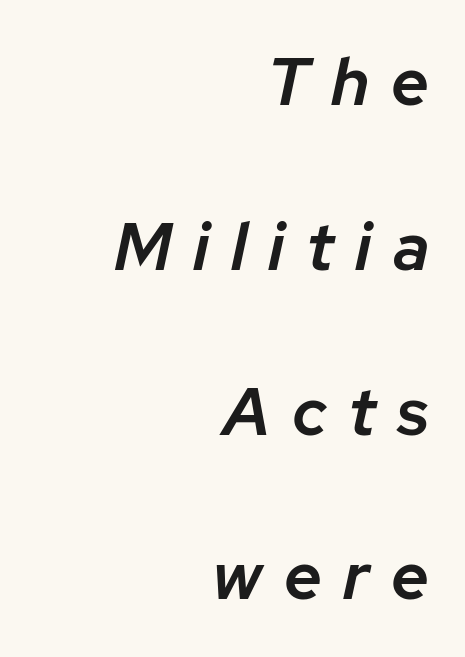
{"italic": "yes", "lean": "right", "slant_degrees": 12, "bold": "semi", "weight": "semibold", "width": "normal", "stroke_contrast": "low", "x_height": "medium", "monospaced": "no", "underline": "no", "align": "right", "line_spacing": "loose", "line_spacing_ratio": 2.46, "letter_spacing": "wide", "letter_spacing_em": 0.32, "glyph_px": 67}
